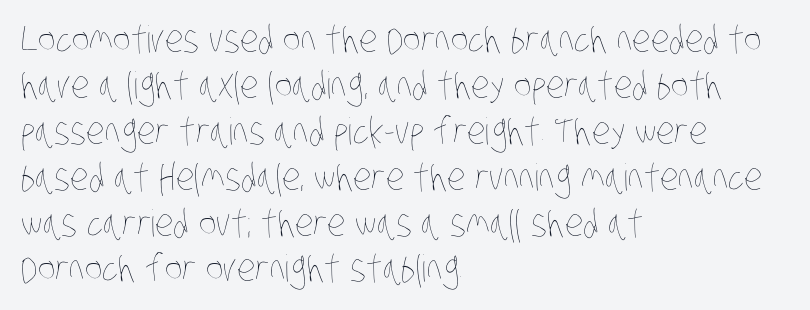
{"bold": "no", "weight": "thin", "width": "condensed", "stroke_contrast": "low", "x_height": "large", "monospaced": "no", "underline": "no", "align": "left", "line_spacing_ratio": 1.24, "letter_spacing": "normal", "letter_spacing_em": 0.0, "glyph_px": 37}
